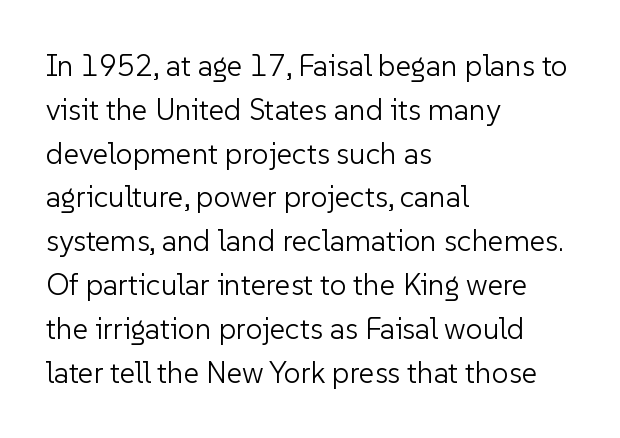
The image shows 30 px light sans-serif type, upright; set left-aligned, normal line spacing (1.46x), normal letter spacing, not underlined; low stroke contrast and a medium x-height.
